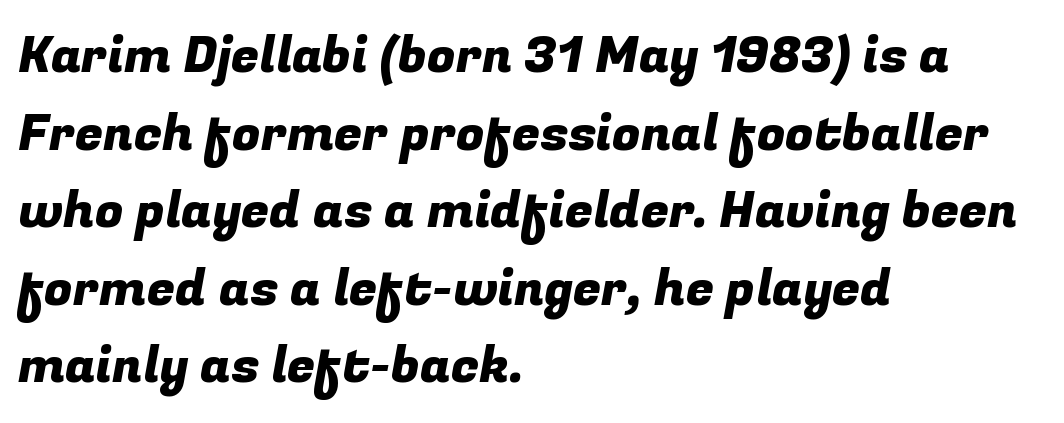
Between one letter and the next there's only the usual sliver of space. Each letter keeps its own natural width here, so spacing adapts to shape. The rag falls on the right side of this text block. The zone under the glyphs is completely vacant.
